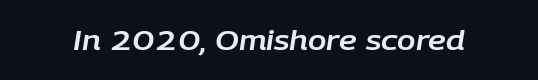
{"italic": "yes", "lean": "right", "slant_degrees": 9, "underline": "no", "letter_spacing": "normal", "letter_spacing_em": 0.0, "glyph_px": 27}
